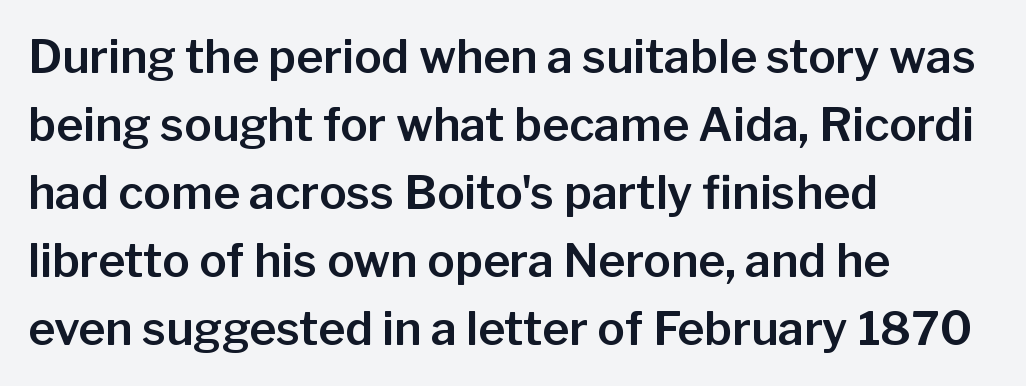
{"serif": "no", "italic": "no", "width": "normal", "stroke_contrast": "low", "x_height": "medium", "monospaced": "no", "underline": "no", "align": "left", "line_spacing": "normal", "line_spacing_ratio": 1.48, "letter_spacing": "normal", "letter_spacing_em": 0.0, "glyph_px": 46}
